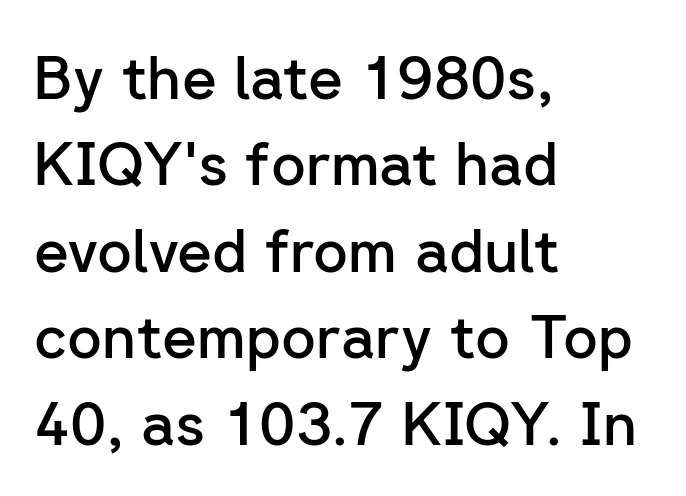
Q: Is the text bold? A: Semi-bold.
Q: Is the text italic (slanted)? A: No, it is upright.
Q: Is the typeface a serif or a sans-serif typeface? A: Sans-serif.
Q: Is the text underlined? A: No.
Q: How is the paragraph aligned? A: Left-aligned.
Q: Is the spacing between letters normal or unusually wide? A: Normal.
Q: Is the spacing between lines tight, normal or loose? A: Normal.
Q: Width (condensed, normal, or wide)? A: Normal.
Q: Stroke contrast? A: Low.
Q: x-height? A: Medium.
Q: Monospaced? A: No.
